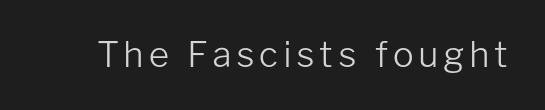
The image shows 35 px light sans-serif type, upright; set not underlined; low stroke contrast and a medium x-height.
